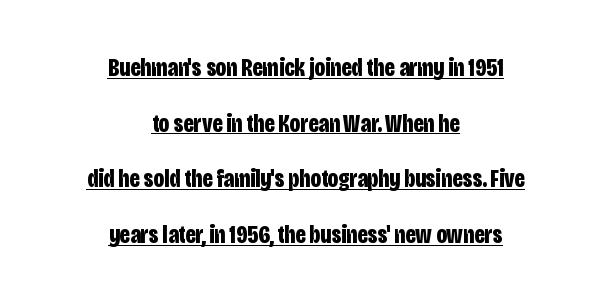
Compared with a flush-left layout, this one balances lines on the center instead. Every word sits above its own underline. The type sits square on the baseline with zero lean. Words appear dense and cohesive because spacing is normal. Look at the stroke-to-counter ratio: heavy, a bold. Honestly, the rows look like they've been pulled way apart.
